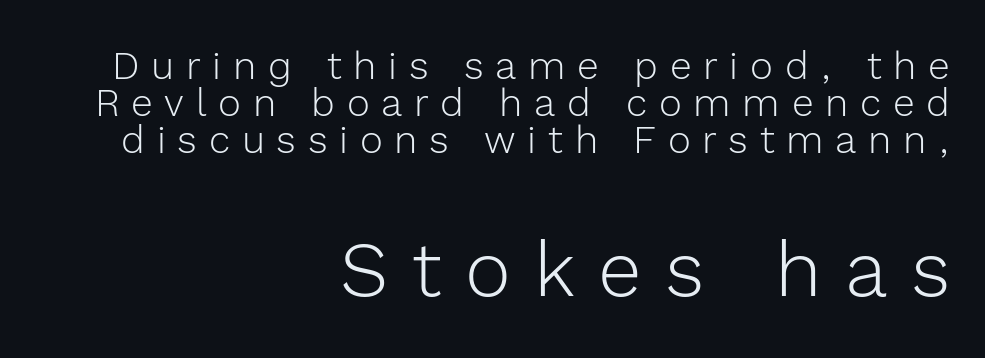
{"serif": "no", "italic": "no", "bold": "no", "weight": "light", "width": "normal", "x_height": "medium", "monospaced": "no", "underline": "no", "align": "right", "line_spacing": "tight", "line_spacing_ratio": 0.95, "letter_spacing": "wide", "letter_spacing_em": 0.3, "larger_block": "second", "size_ratio": 2.0, "glyph_px": 78}
